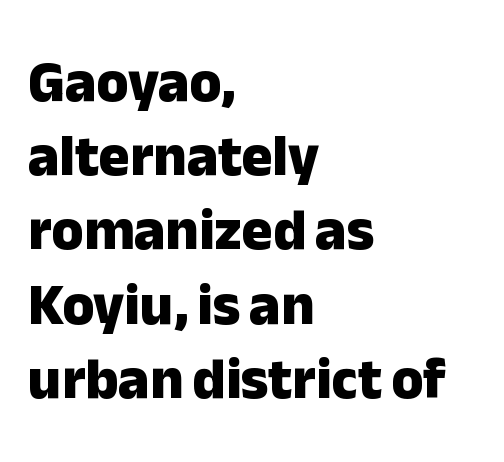
Q: Is the text bold? A: Yes.
Q: Is the text italic (slanted)? A: No, it is upright.
Q: Is the typeface a serif or a sans-serif typeface? A: Sans-serif.
Q: Is the text underlined? A: No.
Q: How is the paragraph aligned? A: Left-aligned.
Q: Is the spacing between letters normal or unusually wide? A: Normal.
Q: Is the spacing between lines tight, normal or loose? A: Normal.
Q: Width (condensed, normal, or wide)? A: Normal.
Q: Stroke contrast? A: Low.
Q: x-height? A: Medium.
Q: Monospaced? A: No.
